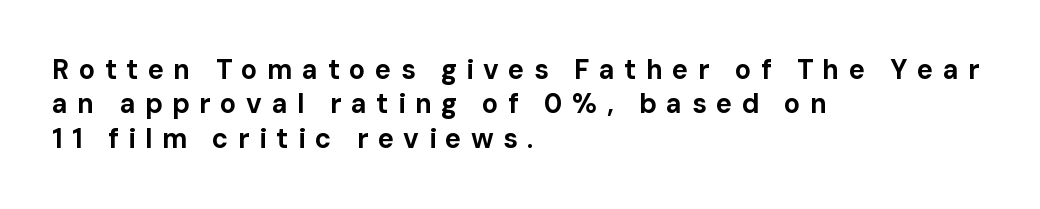
This is roman type, the default non-slanted kind. The letters are bold, with thick, heavy strokes. The compositor pushed each line to the left boundary. Substantial extra tracking has been applied to these lines.
